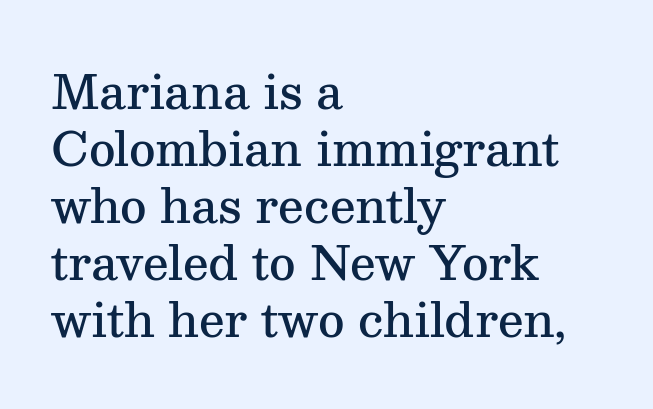
The image shows 46 px semibold serif type, upright; set left-aligned, line spacing 1.24x, normal letter spacing, not underlined; medium stroke contrast and a medium x-height.
